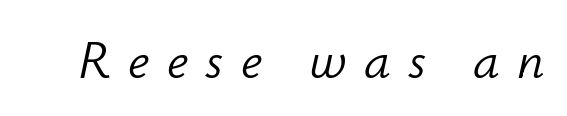
The image shows 53 px light type, italic (leaning right); set unusually wide letter spacing (+0.33 em), not underlined; low stroke contrast and a small x-height.
